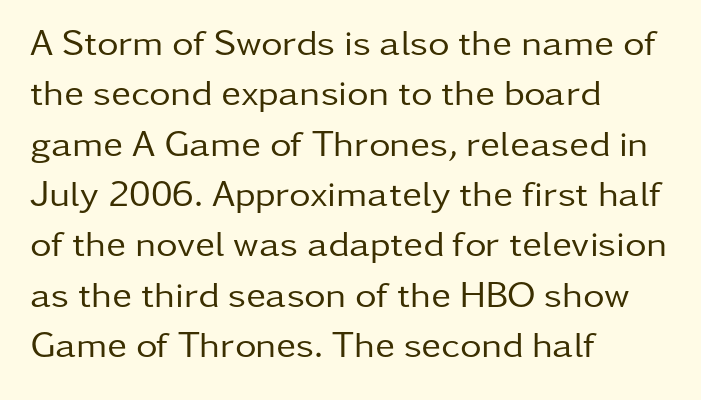
The image shows 37 px regular-weight sans-serif type, upright; set left-aligned, normal line spacing (1.36x), normal letter spacing, not underlined; low stroke contrast and a medium x-height.
